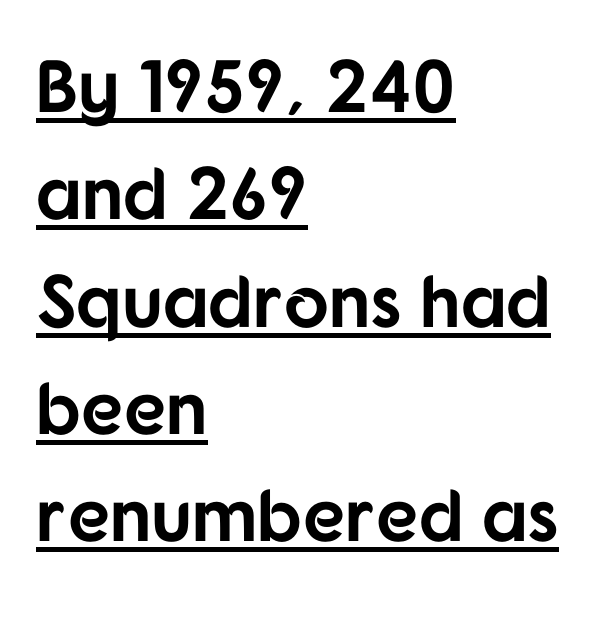
The image shows 74 px bold sans-serif type, upright; set left-aligned, normal line spacing (1.45x), normal letter spacing, underlined; low stroke contrast and a medium x-height.
